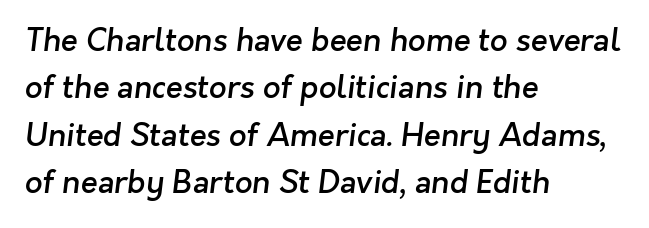
Q: Is the text bold? A: Semi-bold.
Q: Is the typeface a serif or a sans-serif typeface? A: Sans-serif.
Q: Is the text underlined? A: No.
Q: How is the paragraph aligned? A: Left-aligned.
Q: Is the spacing between letters normal or unusually wide? A: Normal.
Q: Is the spacing between lines tight, normal or loose? A: Normal.
Q: Width (condensed, normal, or wide)? A: Normal.
Q: Stroke contrast? A: Low.
Q: x-height? A: Medium.
Q: Monospaced? A: No.
